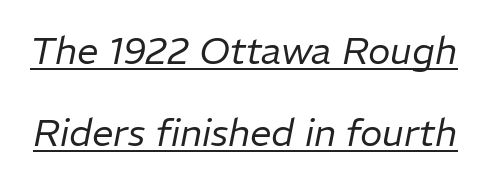
{"italic": "yes", "lean": "right", "slant_degrees": 11, "bold": "no", "weight": "regular", "width": "normal", "stroke_contrast": "low", "x_height": "medium", "monospaced": "no", "underline": "yes", "line_spacing": "loose", "line_spacing_ratio": 2.16, "letter_spacing": "normal", "letter_spacing_em": 0.0, "glyph_px": 38}
